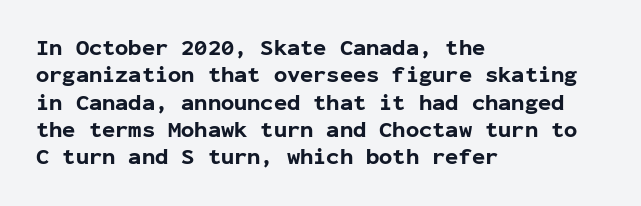
{"italic": "no", "bold": "yes", "underline": "no", "align": "left", "line_spacing_ratio": 1.24, "letter_spacing": "normal", "letter_spacing_em": 0.0, "glyph_px": 22}
